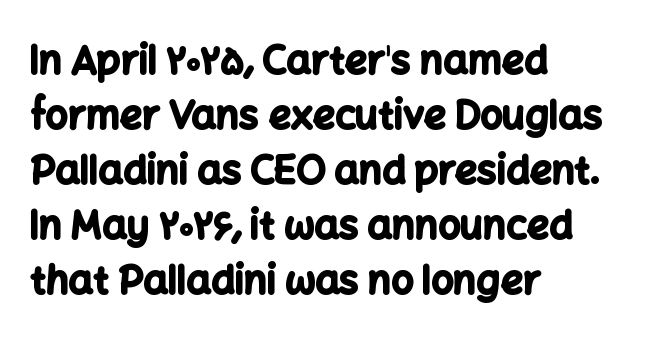
{"serif": "no", "italic": "no", "bold": "yes", "weight": "bold", "width": "normal", "stroke_contrast": "low", "x_height": "medium", "monospaced": "no", "underline": "no", "align": "left", "line_spacing": "normal", "line_spacing_ratio": 1.41, "letter_spacing": "normal", "letter_spacing_em": 0.0, "glyph_px": 39}
